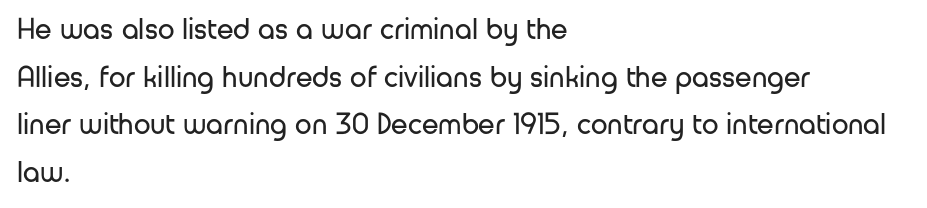
{"serif": "no", "italic": "no", "bold": "no", "weight": "regular", "width": "normal", "stroke_contrast": "low", "x_height": "medium", "monospaced": "no", "underline": "no", "align": "left", "line_spacing": "normal", "line_spacing_ratio": 1.59, "letter_spacing": "normal", "letter_spacing_em": 0.0, "glyph_px": 30}
